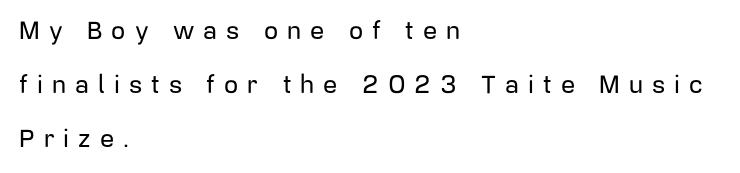
{"italic": "no", "underline": "no", "align": "left", "line_spacing": "loose", "line_spacing_ratio": 2.17, "letter_spacing": "wide", "letter_spacing_em": 0.36, "glyph_px": 25}
